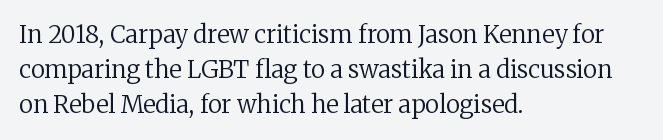
{"italic": "no", "bold": "no", "underline": "no", "align": "left", "line_spacing": "normal", "line_spacing_ratio": 1.46, "letter_spacing": "normal", "letter_spacing_em": 0.0, "glyph_px": 24}
